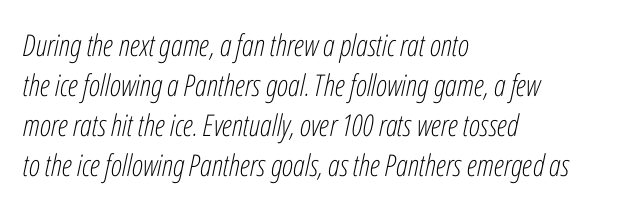
Q: Is the text bold? A: No.
Q: Is the text italic (slanted)? A: Yes, it leans right by about 12 degrees.
Q: Is the text underlined? A: No.
Q: How is the paragraph aligned? A: Left-aligned.
Q: Is the spacing between letters normal or unusually wide? A: Normal.
Q: Is the spacing between lines tight, normal or loose? A: Normal.
Q: Width (condensed, normal, or wide)? A: Condensed.
Q: Stroke contrast? A: Low.
Q: x-height? A: Medium.
Q: Monospaced? A: No.
